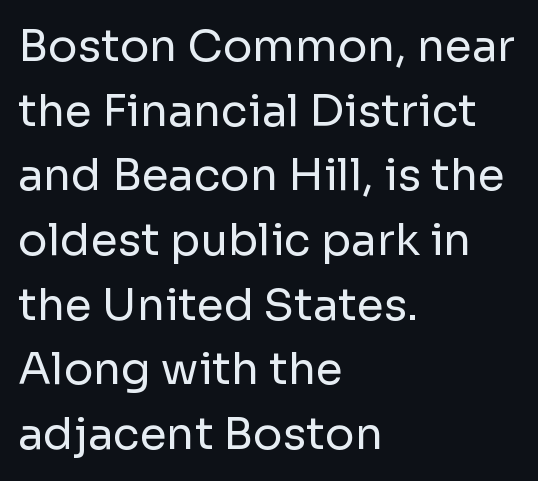
Q: Is the text bold? A: No.
Q: Is the text italic (slanted)? A: No, it is upright.
Q: Is the typeface a serif or a sans-serif typeface? A: Sans-serif.
Q: Is the text underlined? A: No.
Q: How is the paragraph aligned? A: Left-aligned.
Q: Is the spacing between letters normal or unusually wide? A: Normal.
Q: Is the spacing between lines tight, normal or loose? A: Normal.
Q: Width (condensed, normal, or wide)? A: Normal.
Q: Stroke contrast? A: Low.
Q: x-height? A: Medium.
Q: Monospaced? A: No.
